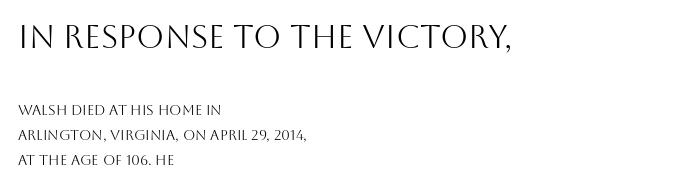
{"serif": "no", "italic": "no", "bold": "no", "weight": "light", "width": "normal", "stroke_contrast": "medium", "x_height": "large", "monospaced": "no", "underline": "no", "align": "left", "line_spacing_ratio": 1.79, "letter_spacing": "normal", "letter_spacing_em": 0.0, "larger_block": "first", "size_ratio": 2.29, "glyph_px": 32}
